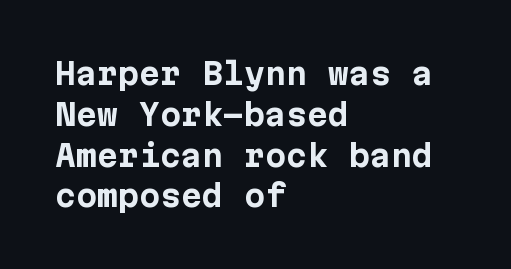
The image shows 30 px bold sans-serif type, upright; set left-aligned, normal line spacing (1.36x), normal letter spacing, not underlined; low stroke contrast and a medium x-height.
